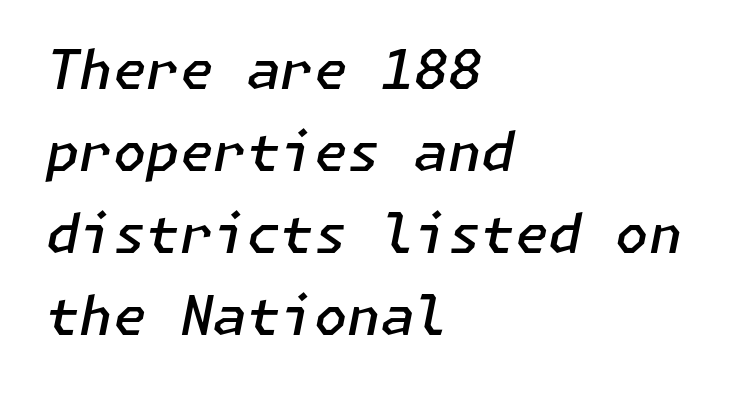
The image shows 54 px semibold type, italic (leaning right); set left-aligned, normal line spacing (1.52x), normal letter spacing, not underlined; low stroke contrast and a medium x-height.
